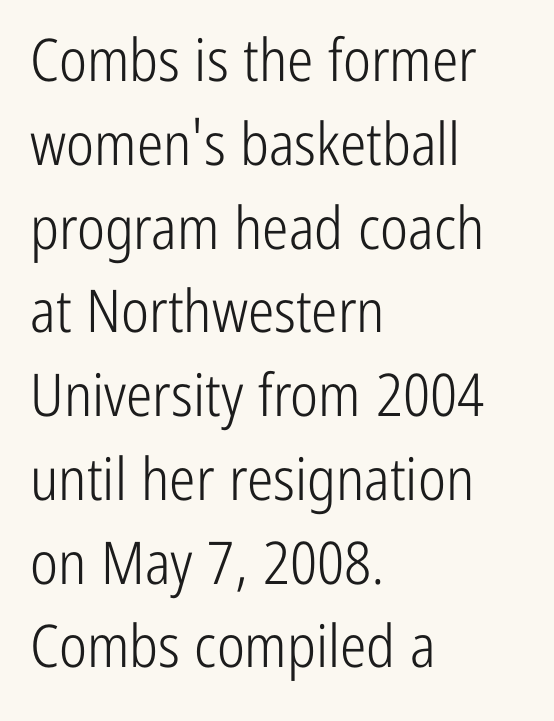
{"serif": "no", "italic": "no", "bold": "no", "weight": "light", "width": "condensed", "stroke_contrast": "low", "x_height": "medium", "monospaced": "no", "underline": "no", "align": "left", "line_spacing": "normal", "line_spacing_ratio": 1.42, "letter_spacing": "normal", "letter_spacing_em": 0.0, "glyph_px": 59}
